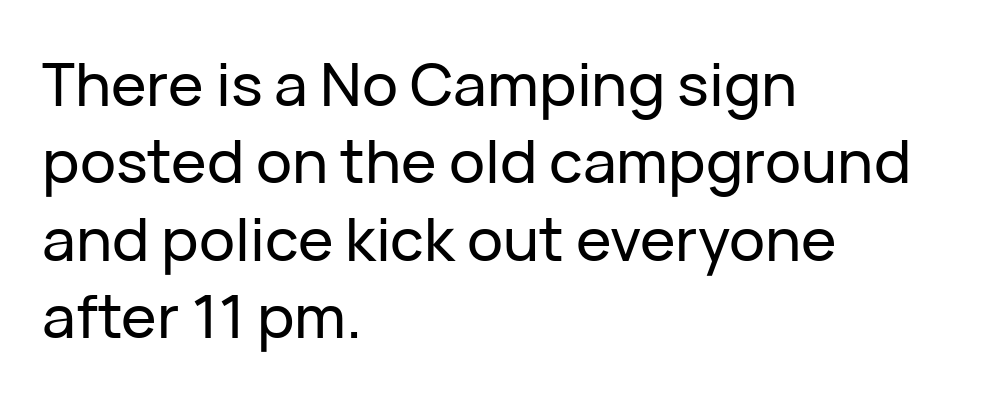
How are the letters spaced? Ordinarily, with no added tracking. Descenders hang freely into open space. A typesetter would mark this as roman, not italic. Every row of glyphs begins at an identical x-position on the left. Letterform terminals end flat and unadorned throughout the passage.
